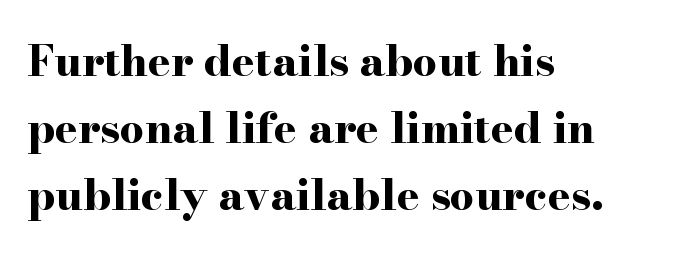
{"serif": "yes", "italic": "no", "bold": "yes", "weight": "bold", "width": "wide", "stroke_contrast": "high", "x_height": "small", "monospaced": "no", "underline": "no", "align": "left", "line_spacing": "normal", "line_spacing_ratio": 1.56, "letter_spacing": "normal", "letter_spacing_em": 0.0, "glyph_px": 43}
